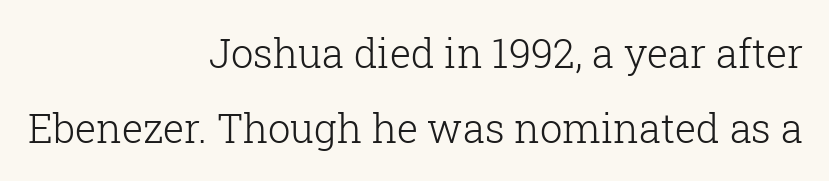
Q: Is the text bold? A: No.
Q: Is the text italic (slanted)? A: No, it is upright.
Q: Is the typeface a serif or a sans-serif typeface? A: Serif.
Q: Is the text underlined? A: No.
Q: How is the paragraph aligned? A: Right-aligned.
Q: Is the spacing between letters normal or unusually wide? A: Normal.
Q: Width (condensed, normal, or wide)? A: Normal.
Q: Stroke contrast? A: Low.
Q: x-height? A: Medium.
Q: Monospaced? A: No.
